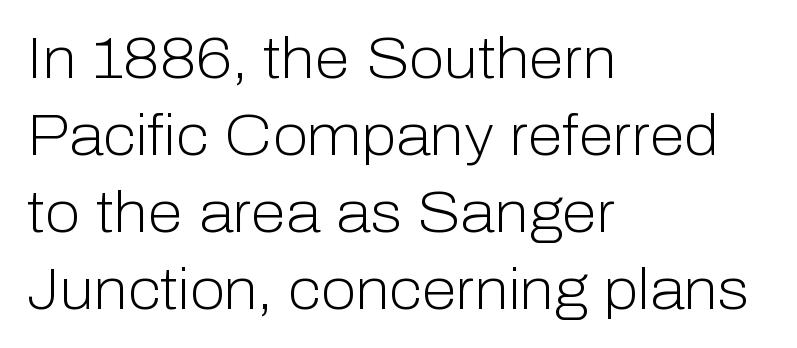
{"serif": "no", "italic": "no", "bold": "no", "weight": "light", "width": "normal", "stroke_contrast": "low", "x_height": "medium", "monospaced": "no", "underline": "no", "align": "left", "line_spacing": "normal", "line_spacing_ratio": 1.35, "letter_spacing": "normal", "letter_spacing_em": 0.0, "glyph_px": 57}
